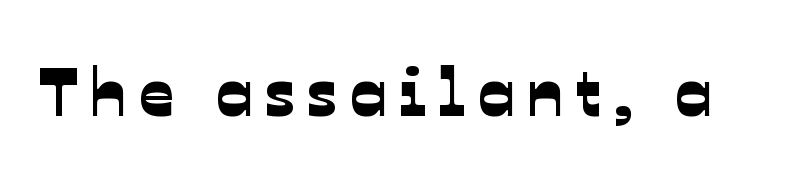
The image shows 68 px sans-serif type; set not underlined; low stroke contrast and a medium x-height.
